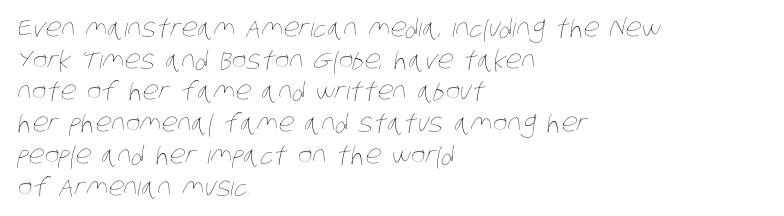
Q: Is the text bold? A: No.
Q: Is the text underlined? A: No.
Q: How is the paragraph aligned? A: Left-aligned.
Q: Is the spacing between letters normal or unusually wide? A: Normal.
Q: Is the spacing between lines tight, normal or loose? A: Normal.
